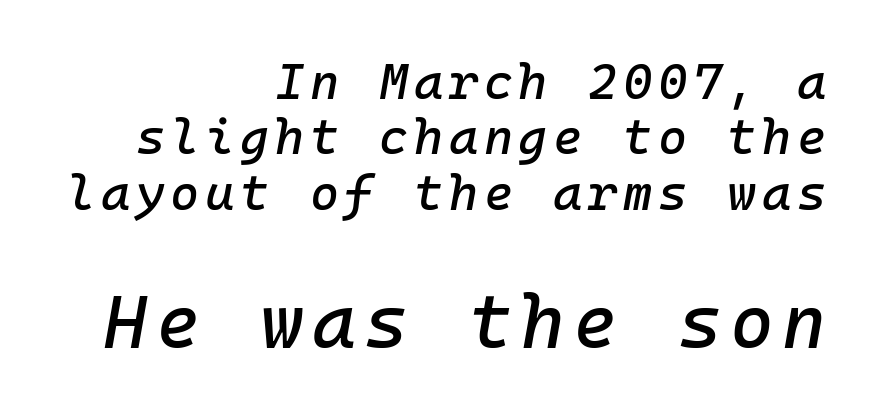
The image shows 75 px text type, italic (leaning right), monospaced; set right-aligned, tight line spacing (1.11x), not underlined; the second (bottom) block is 1.5x larger; low stroke contrast and a medium x-height.
